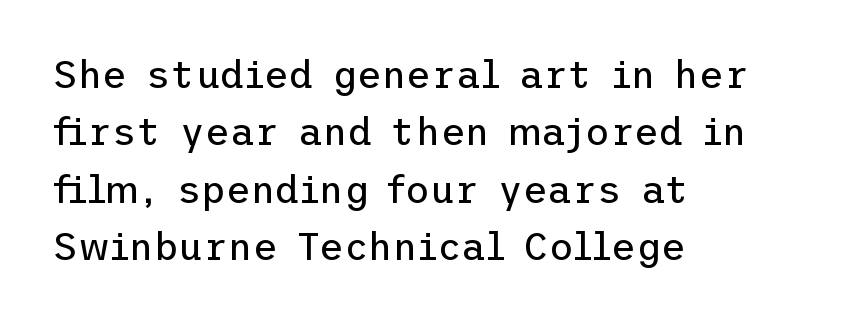
The image shows 38 px regular-weight sans-serif type, upright; set left-aligned, normal line spacing (1.51x), normal letter spacing, not underlined; low stroke contrast and a medium x-height.
